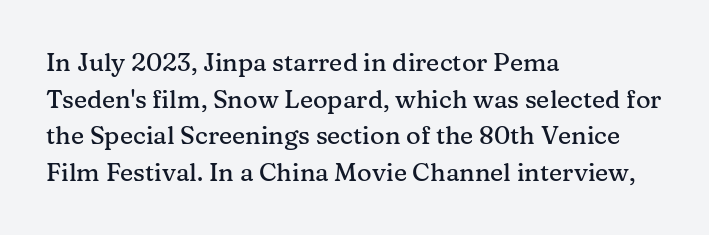
The image shows 25 px text type, upright; set left-aligned, normal line spacing (1.47x), normal letter spacing, not underlined.
